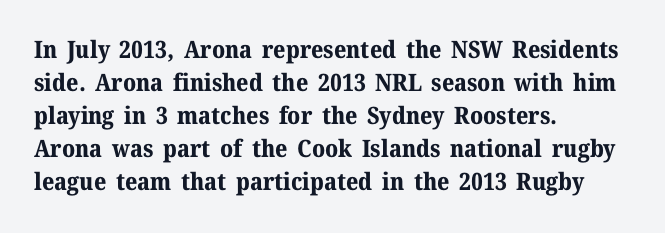
These lines keep a tight, regular rhythm from letter to letter. Heavy-handed strokes throughout: this text is bold. A normal amount of white space separates one row of letters from the next. The font's upright variant was chosen for this text. The string is rendered with underlining switched off. Which margin do the lines hug? The left one — the right edge is uneven.
